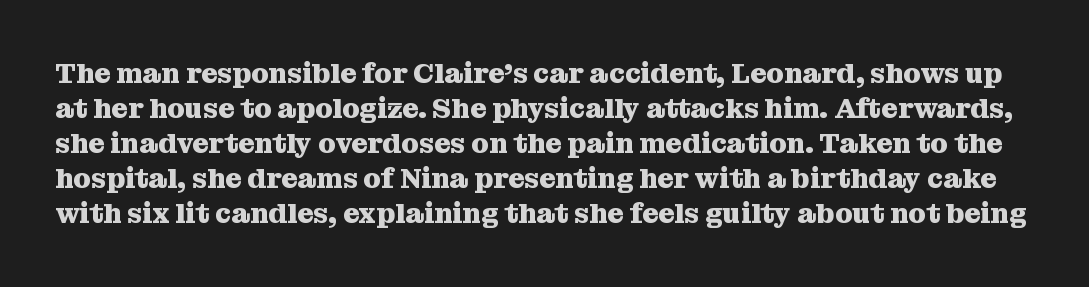
Do the characters align in a grid? No, the font is proportional. Quick note: not italic, upright. Descenders hang freely into open space. Regarding serifs, this sample has them.
